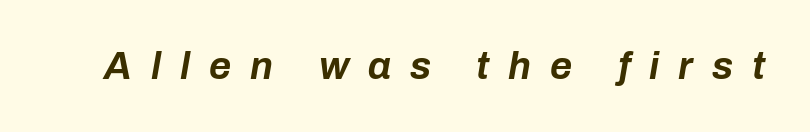
The image shows 38 px bold type, italic (leaning right); set unusually wide letter spacing (+0.5 em), not underlined; low stroke contrast and a medium x-height.
